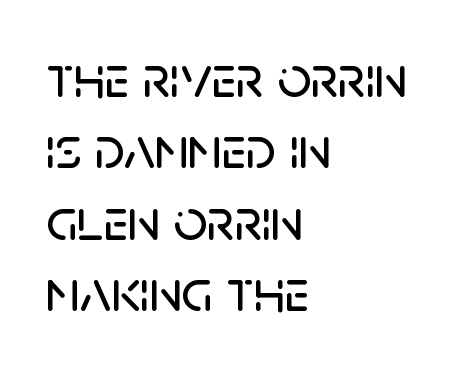
{"serif": "no", "italic": "no", "width": "normal", "stroke_contrast": "low", "x_height": "large", "monospaced": "no", "underline": "no", "align": "left", "line_spacing_ratio": 1.21, "letter_spacing": "normal", "letter_spacing_em": 0.0, "glyph_px": 59}
